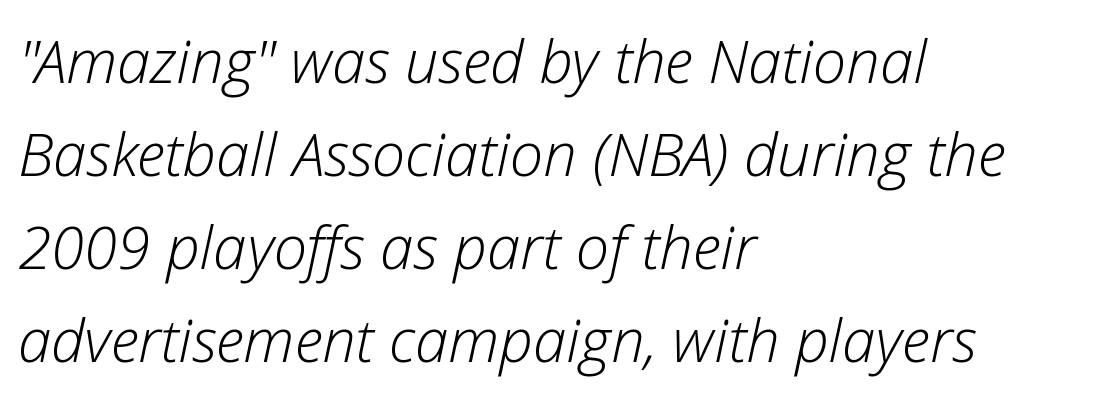
Q: Is the text bold? A: No.
Q: Is the text italic (slanted)? A: Yes, it leans right by about 12 degrees.
Q: Is the text underlined? A: No.
Q: How is the paragraph aligned? A: Left-aligned.
Q: Is the spacing between letters normal or unusually wide? A: Normal.
Q: Is the spacing between lines tight, normal or loose? A: Normal.
Q: Width (condensed, normal, or wide)? A: Normal.
Q: Stroke contrast? A: Low.
Q: x-height? A: Medium.
Q: Monospaced? A: No.
